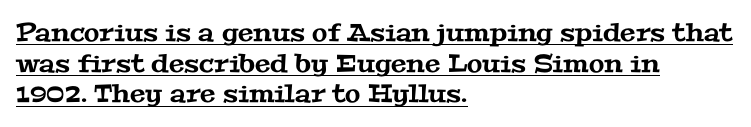
{"underline": "yes", "align": "left", "line_spacing_ratio": 1.23, "letter_spacing": "normal", "letter_spacing_em": 0.0, "glyph_px": 25}
